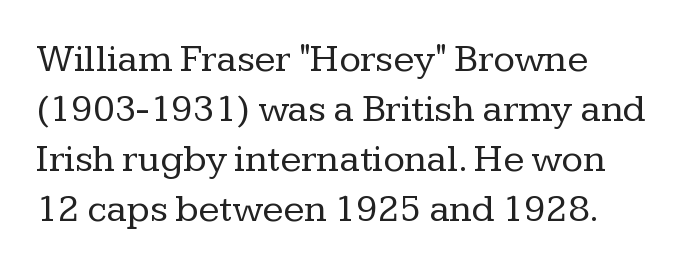
The image shows 39 px regular-weight serif type, upright; set left-aligned, normal line spacing (1.28x), normal letter spacing, not underlined; low stroke contrast and a medium x-height.
